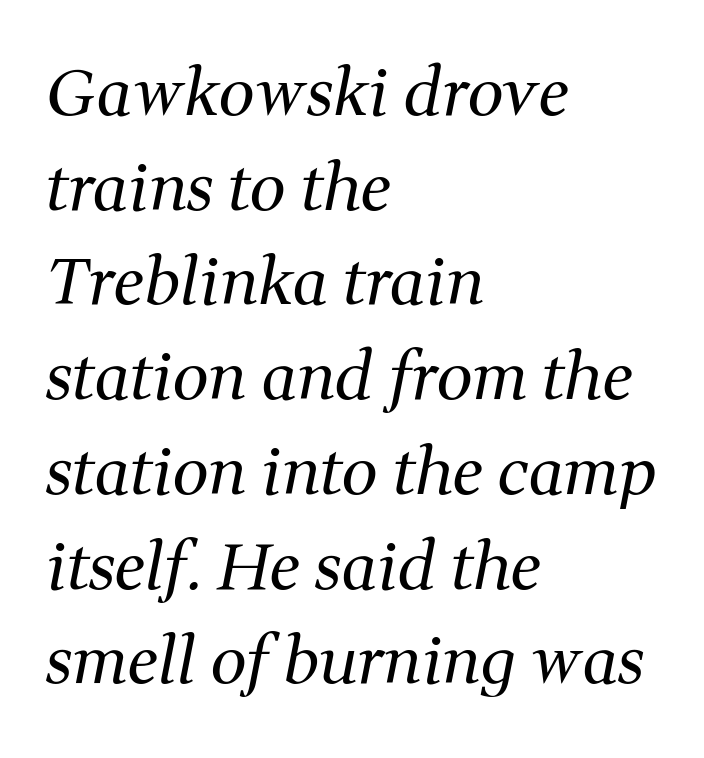
{"serif": "yes", "italic": "yes", "lean": "right", "slant_degrees": 11, "bold": "no", "weight": "regular", "width": "normal", "stroke_contrast": "medium", "x_height": "medium", "monospaced": "no", "underline": "no", "align": "left", "line_spacing": "normal", "line_spacing_ratio": 1.48, "letter_spacing": "normal", "letter_spacing_em": 0.0, "glyph_px": 64}
